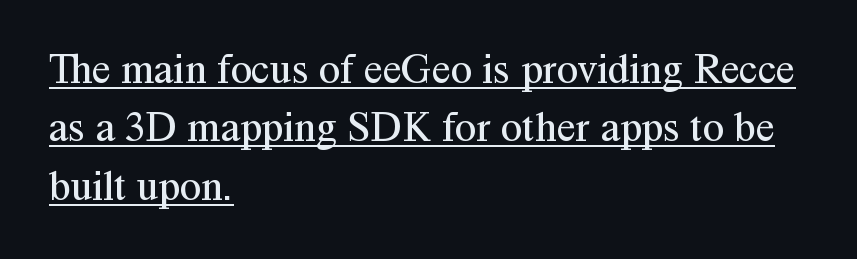
Q: Is the text bold? A: No.
Q: Is the text italic (slanted)? A: No, it is upright.
Q: Is the typeface a serif or a sans-serif typeface? A: Serif.
Q: Is the text underlined? A: Yes.
Q: How is the paragraph aligned? A: Left-aligned.
Q: Is the spacing between letters normal or unusually wide? A: Normal.
Q: Is the spacing between lines tight, normal or loose? A: Normal.
Q: Width (condensed, normal, or wide)? A: Normal.
Q: Stroke contrast? A: Medium.
Q: x-height? A: Medium.
Q: Monospaced? A: No.
